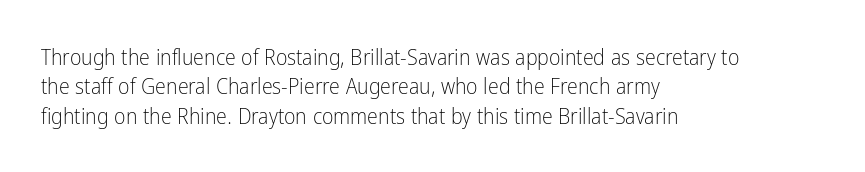
{"italic": "no", "bold": "no", "underline": "no", "align": "left", "line_spacing": "normal", "line_spacing_ratio": 1.33, "letter_spacing": "normal", "letter_spacing_em": 0.0, "glyph_px": 22}
